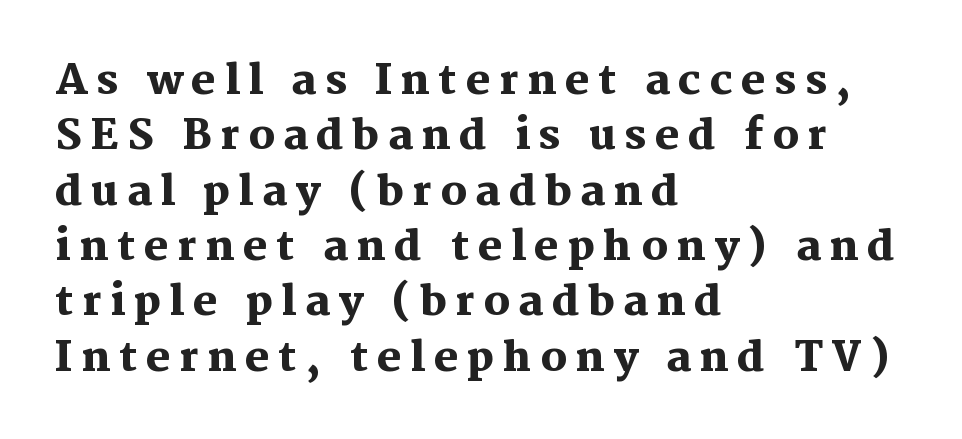
Every stem runs plumb, perpendicular to the baseline. Check under the words: just untouched page. Classification — serif. Do the characters align in a grid? No, the font is proportional.
